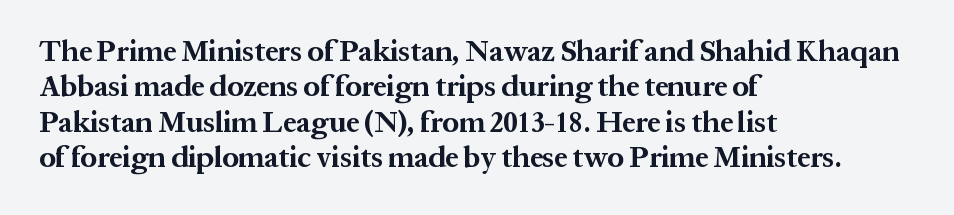
What kind of face is this? One with serifs. You can tell it's not italic because the verticals are truly vertical. Beneath every word, the page is bare. Between one letter and the next there's only the usual sliver of space. Teacher's note: observe the even left margin — that is flush-left alignment. Look at the stroke-to-counter ratio: heavy, a bold.
